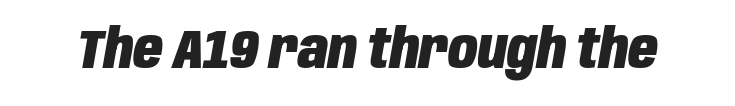
Rendered with sloped, italic letterforms. Proportional: the letters do not fall into vertical columns. The specimen omits any rule beneath the text block's lines. How heavy is the stroke? Heavy — this is a bold.
